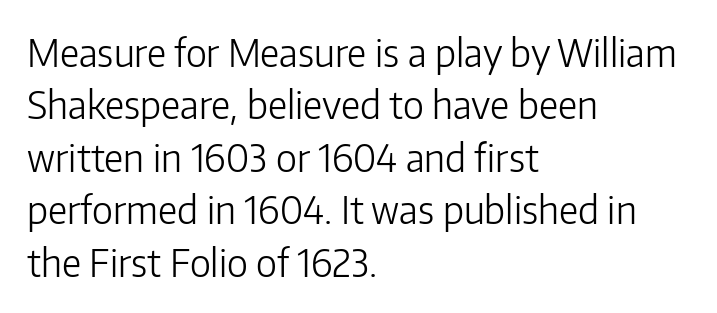
{"serif": "no", "italic": "no", "bold": "no", "weight": "light", "width": "normal", "stroke_contrast": "low", "x_height": "medium", "monospaced": "no", "underline": "no", "align": "left", "line_spacing": "normal", "line_spacing_ratio": 1.38, "letter_spacing": "normal", "letter_spacing_em": 0.0, "glyph_px": 38}
